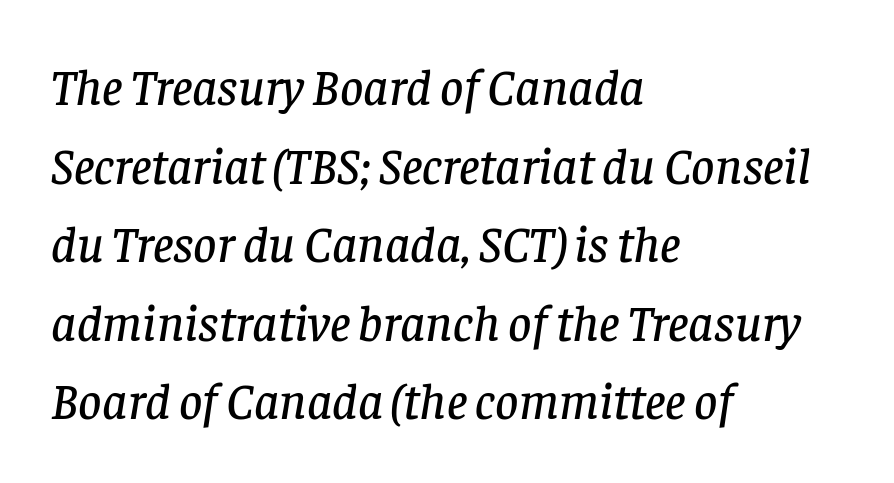
{"serif": "yes", "italic": "yes", "lean": "right", "slant_degrees": 8, "width": "normal", "stroke_contrast": "low", "x_height": "large", "monospaced": "no", "underline": "no", "align": "left", "line_spacing": "normal", "line_spacing_ratio": 1.54, "letter_spacing": "normal", "letter_spacing_em": 0.0, "glyph_px": 51}
